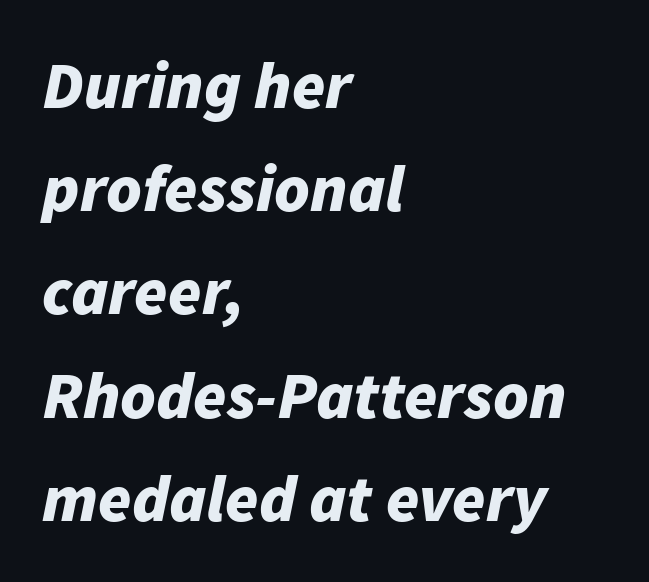
{"italic": "yes", "lean": "right", "slant_degrees": 11, "bold": "yes", "weight": "bold", "width": "normal", "stroke_contrast": "low", "x_height": "medium", "monospaced": "no", "underline": "no", "align": "left", "line_spacing": "normal", "line_spacing_ratio": 1.54, "letter_spacing": "normal", "letter_spacing_em": 0.0, "glyph_px": 67}
